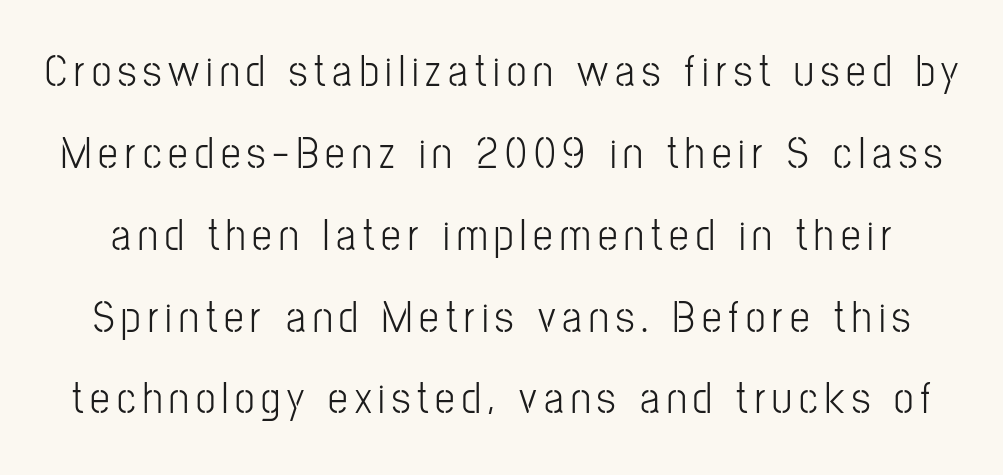
The area under the type is left untouched. What kind of face is this? One without serifs — a sans. Heft: none added — not bold. Is there any slant? The stems are plumb.
